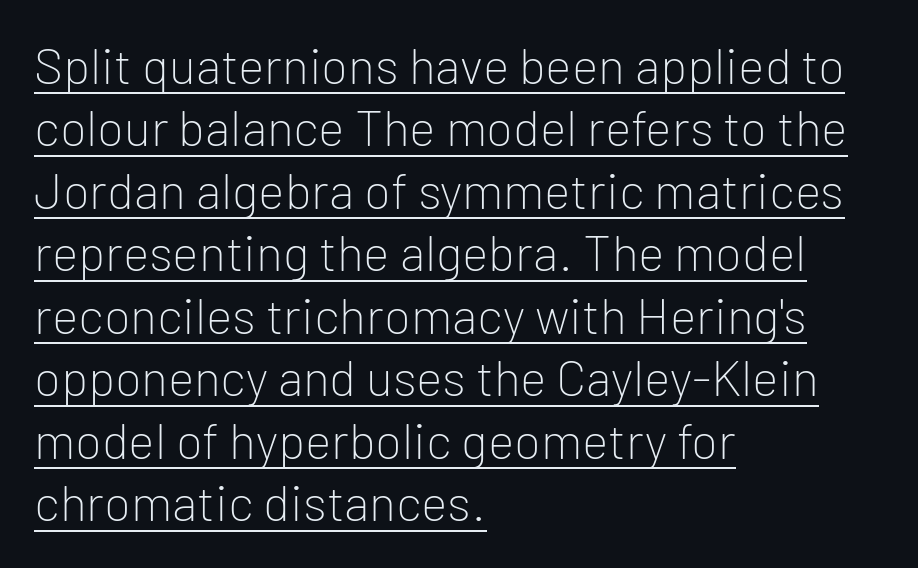
{"serif": "no", "italic": "no", "bold": "no", "weight": "light", "width": "normal", "stroke_contrast": "low", "x_height": "medium", "monospaced": "no", "underline": "yes", "align": "left", "line_spacing": "normal", "line_spacing_ratio": 1.25, "letter_spacing": "normal", "letter_spacing_em": 0.0, "glyph_px": 50}
